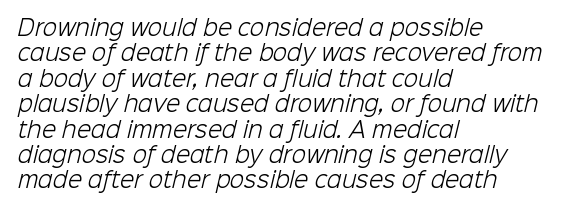
Stem width sits at or under what a default text font uses. Underline: absent. Does extra space separate the letters? No, they use regular spacing. Left-aligned paragraph, ragged on the right.
